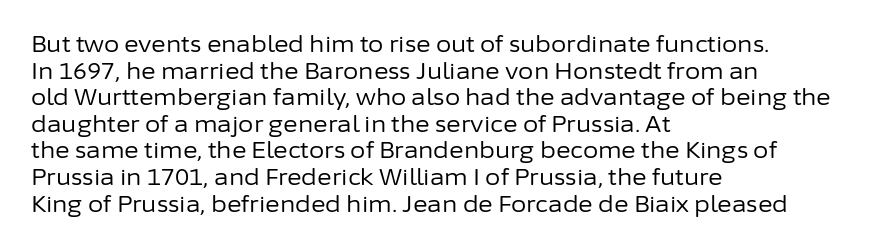
{"italic": "no", "bold": "no", "underline": "no", "align": "left", "line_spacing_ratio": 1.21, "letter_spacing": "normal", "letter_spacing_em": 0.0, "glyph_px": 22}
